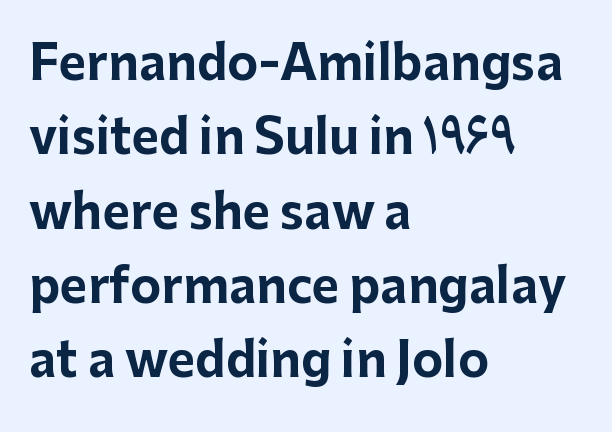
Letter spacing: default. This rendering features lettering with no underline. The lettering holds an erect, upright posture throughout. The designer left line spacing at the default.
